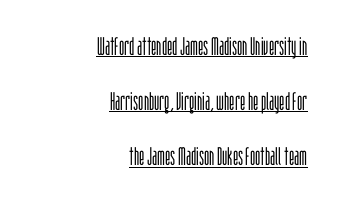
The image shows 25 px text type, upright; set right-aligned, loose line spacing (2.21x), normal letter spacing, underlined.
